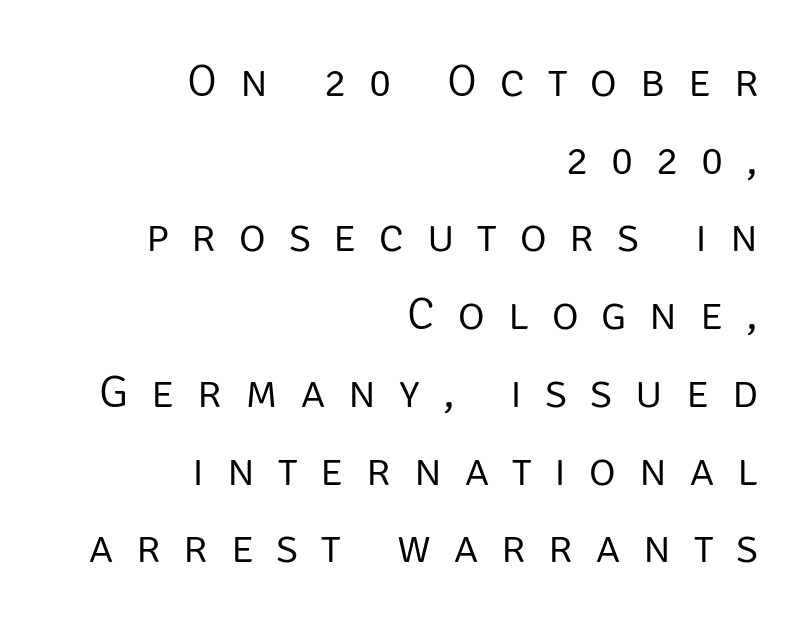
Whoever set this chose a conventional vertical rhythm. Rendered with straight, roman letterforms. The strip under each line holds only bare page. Varying glyph widths throughout — classic text-font behaviour. Is this a heavy cut? Hardly; it is regular or lighter. The passage shown has open, widely tracked lettering throughout.
